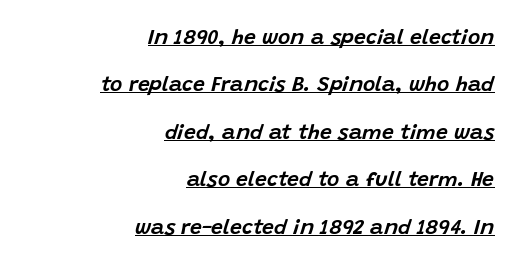
Q: Is the text italic (slanted)? A: Yes, it leans right by about 15 degrees.
Q: Is the text underlined? A: Yes.
Q: How is the paragraph aligned? A: Right-aligned.
Q: Is the spacing between letters normal or unusually wide? A: Normal.
Q: Is the spacing between lines tight, normal or loose? A: Loose.
